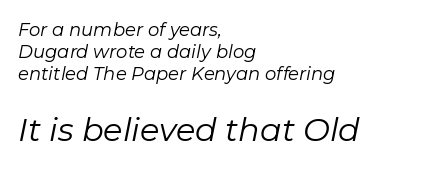
Q: Is the text bold? A: No.
Q: Is the text italic (slanted)? A: Yes, it leans right by about 11 degrees.
Q: Is the text underlined? A: No.
Q: How is the paragraph aligned? A: Left-aligned.
Q: Is the spacing between letters normal or unusually wide? A: Normal.
Q: Which block of text is set in a larger size, the first (top) or the second (bottom)? A: The second (bottom) one.
Q: Width (condensed, normal, or wide)? A: Normal.
Q: Stroke contrast? A: Low.
Q: x-height? A: Medium.
Q: Monospaced? A: No.
